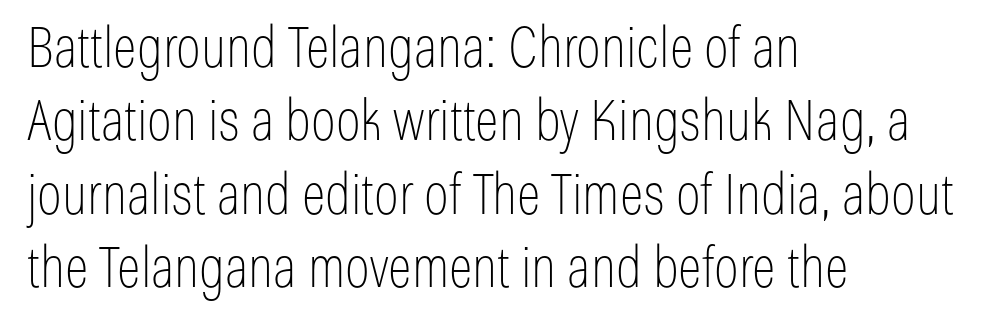
If you drew a line through each stem, it would be perfectly vertical. Characters follow at the spacing the type designer built in. The typesetter chose a ragged-right arrangement here. The vertical gap from one line to the next is medium.
